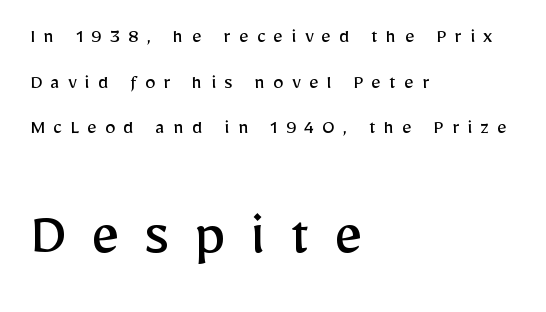
Q: Is the text bold? A: No.
Q: Is the text italic (slanted)? A: No, it is upright.
Q: Is the typeface a serif or a sans-serif typeface? A: Sans-serif.
Q: Is the text underlined? A: No.
Q: How is the paragraph aligned? A: Left-aligned.
Q: Is the spacing between letters normal or unusually wide? A: Unusually wide.
Q: Is the spacing between lines tight, normal or loose? A: Loose.
Q: Which block of text is set in a larger size, the first (top) or the second (bottom)? A: The second (bottom) one.
Q: Width (condensed, normal, or wide)? A: Normal.
Q: Stroke contrast? A: Low.
Q: x-height? A: Medium.
Q: Monospaced? A: No.
